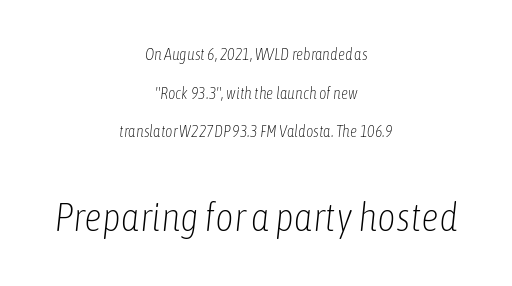
The image shows 40 px light, condensed type, italic (leaning right); set centered, loose line spacing (2.42x), normal letter spacing, not underlined; the second (bottom) block is 2.5x larger; low stroke contrast and a medium x-height.
